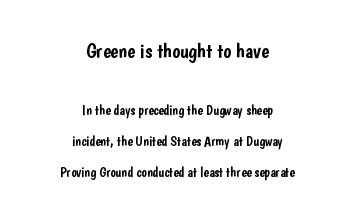
Students, note that the glyphs here touch the page at normal intervals. Leading is clearly above the norm, producing a sparse column. The earlier block is typeset at a bigger size than the later block. The string is rendered with underlining switched off.
